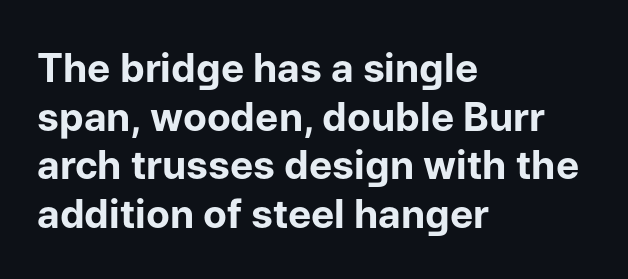
{"serif": "no", "italic": "no", "bold": "yes", "weight": "bold", "width": "normal", "stroke_contrast": "low", "x_height": "medium", "monospaced": "no", "underline": "no", "align": "left", "line_spacing": "normal", "line_spacing_ratio": 1.25, "letter_spacing": "normal", "letter_spacing_em": 0.0, "glyph_px": 39}
